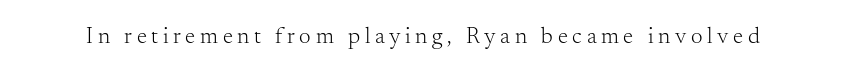
{"italic": "no", "bold": "no", "underline": "no", "letter_spacing": "wide", "letter_spacing_em": 0.2, "glyph_px": 23}
